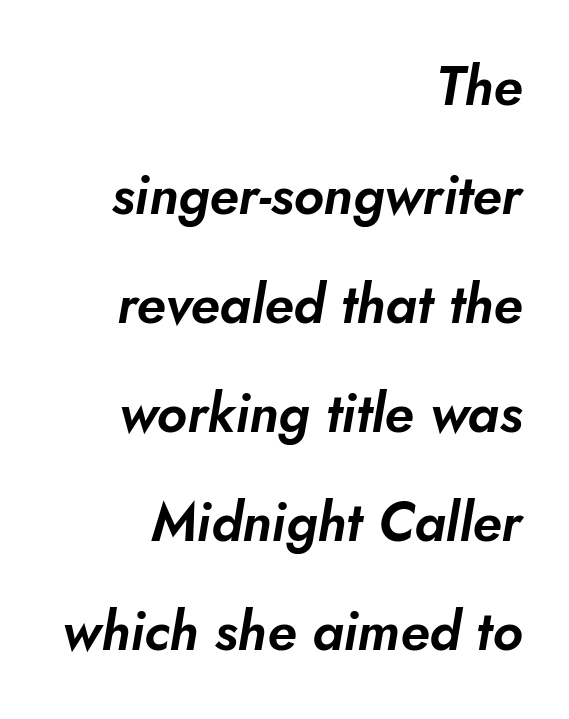
The image shows 54 px text type, italic (leaning right); set right-aligned, loose line spacing (2.02x), normal letter spacing, not underlined; low stroke contrast and a small x-height.
